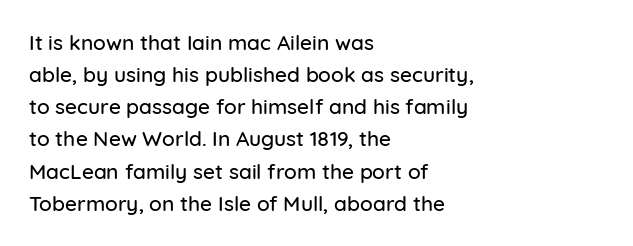
{"italic": "no", "underline": "no", "align": "left", "line_spacing": "normal", "line_spacing_ratio": 1.53, "letter_spacing": "normal", "letter_spacing_em": 0.0, "glyph_px": 21}
